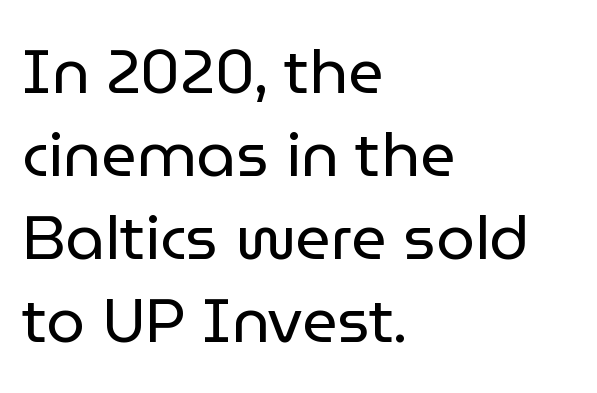
The image shows 62 px regular-weight sans-serif type, upright; set left-aligned, normal line spacing (1.34x), normal letter spacing, not underlined; low stroke contrast and a medium x-height.
